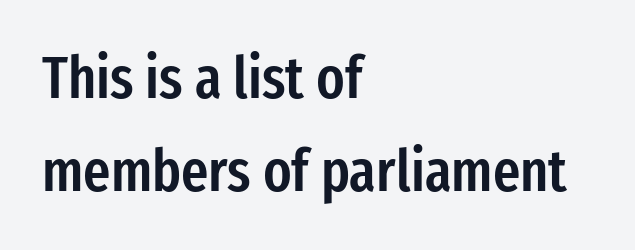
The image shows 59 px semibold, condensed sans-serif type, upright; set left-aligned, normal line spacing (1.58x), normal letter spacing, not underlined; low stroke contrast and a medium x-height.
